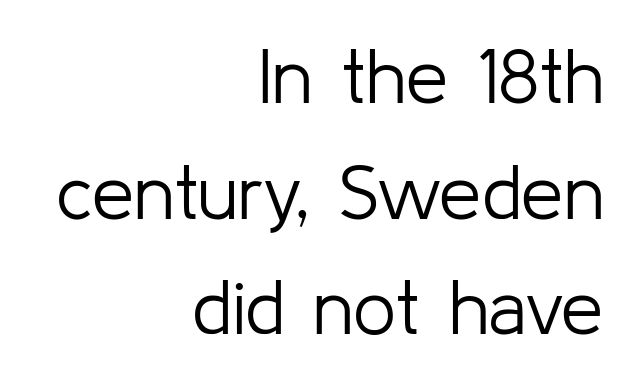
Q: Is the text bold? A: No.
Q: Is the text italic (slanted)? A: No, it is upright.
Q: Is the typeface a serif or a sans-serif typeface? A: Sans-serif.
Q: Is the text underlined? A: No.
Q: How is the paragraph aligned? A: Right-aligned.
Q: Is the spacing between letters normal or unusually wide? A: Normal.
Q: Is the spacing between lines tight, normal or loose? A: Normal.
Q: Width (condensed, normal, or wide)? A: Normal.
Q: Stroke contrast? A: Low.
Q: x-height? A: Medium.
Q: Monospaced? A: No.
